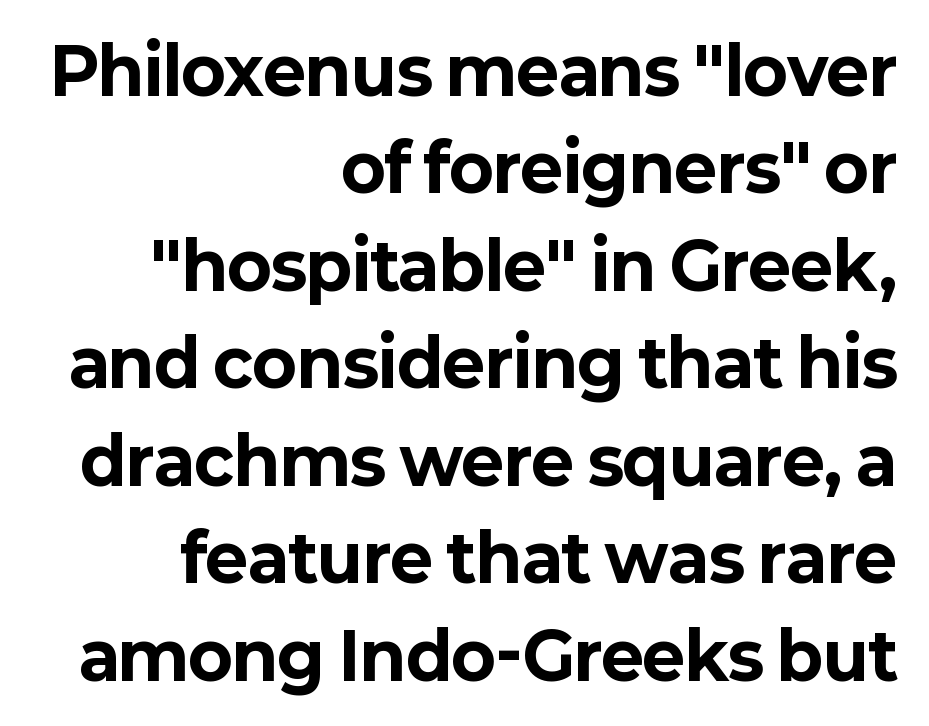
{"serif": "no", "italic": "no", "bold": "yes", "weight": "bold", "width": "normal", "stroke_contrast": "low", "x_height": "medium", "monospaced": "no", "underline": "no", "align": "right", "line_spacing": "normal", "line_spacing_ratio": 1.5, "letter_spacing": "normal", "letter_spacing_em": 0.0, "glyph_px": 65}
